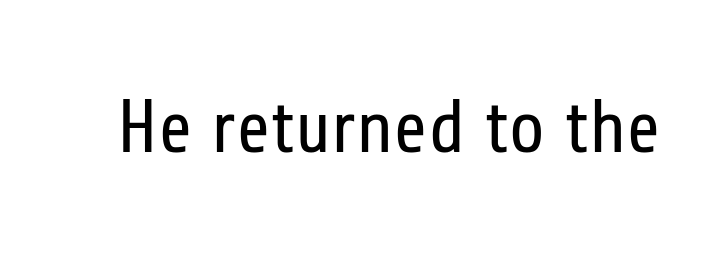
The image shows 74 px regular-weight, condensed sans-serif type, upright; set normal letter spacing, not underlined; low stroke contrast and a medium x-height.
